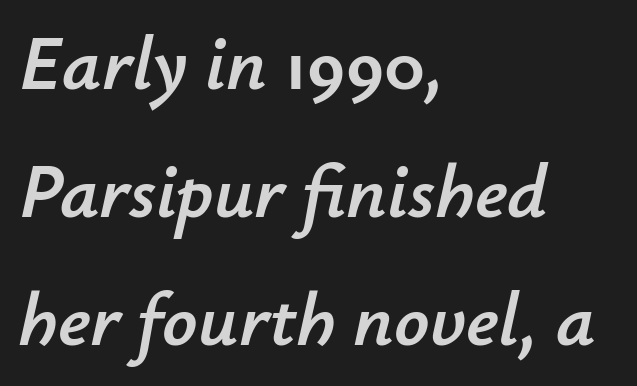
The image shows 77 px text type, italic (leaning right); set left-aligned, normal line spacing (1.66x), normal letter spacing, not underlined; low stroke contrast and a small x-height.
